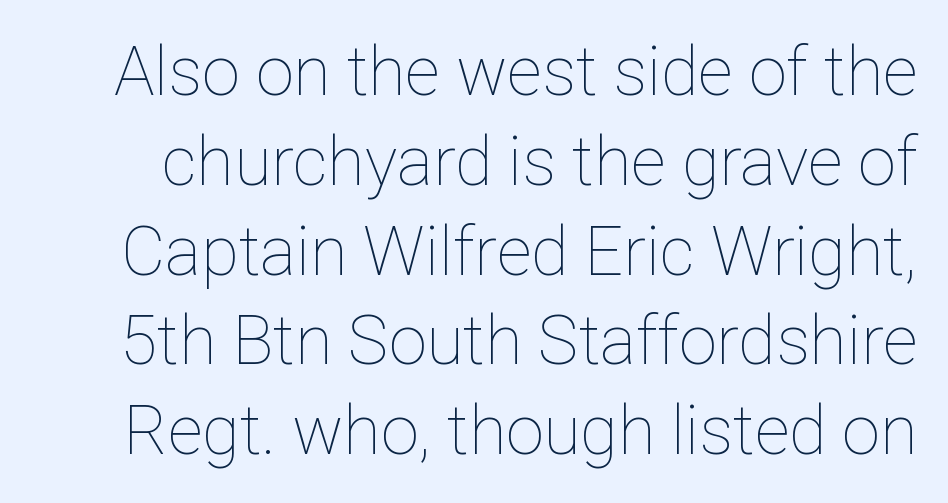
Q: Is the text bold? A: No.
Q: Is the text italic (slanted)? A: No, it is upright.
Q: Is the text underlined? A: No.
Q: Is the spacing between letters normal or unusually wide? A: Normal.
Q: Is the spacing between lines tight, normal or loose? A: Normal.
Q: Width (condensed, normal, or wide)? A: Normal.
Q: Stroke contrast? A: Low.
Q: x-height? A: Medium.
Q: Monospaced? A: No.
